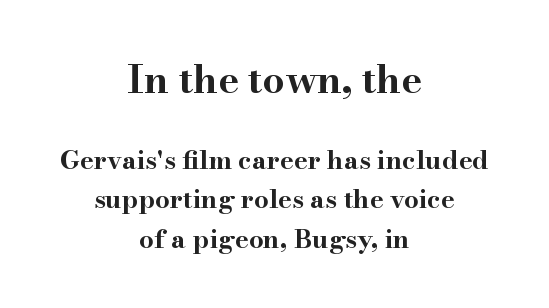
Q: Is the text bold? A: Yes.
Q: Is the text italic (slanted)? A: No, it is upright.
Q: Is the typeface a serif or a sans-serif typeface? A: Serif.
Q: Is the text underlined? A: No.
Q: How is the paragraph aligned? A: Centered.
Q: Is the spacing between letters normal or unusually wide? A: Normal.
Q: Is the spacing between lines tight, normal or loose? A: Normal.
Q: Which block of text is set in a larger size, the first (top) or the second (bottom)? A: The first (top) one.
Q: Width (condensed, normal, or wide)? A: Wide.
Q: Stroke contrast? A: High.
Q: x-height? A: Small.
Q: Monospaced? A: No.
